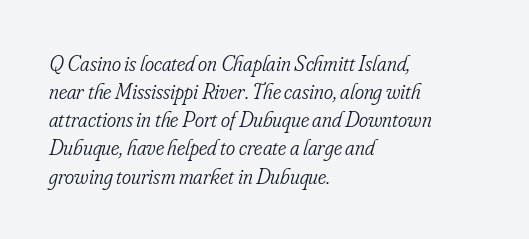
Q: Is the text bold? A: No.
Q: Is the text italic (slanted)? A: Yes, it leans right by about 16 degrees.
Q: Is the text underlined? A: No.
Q: How is the paragraph aligned? A: Left-aligned.
Q: Is the spacing between letters normal or unusually wide? A: Normal.
Q: Is the spacing between lines tight, normal or loose? A: Normal.
